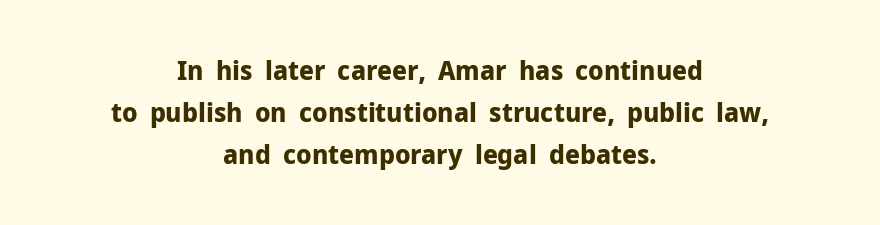
Q: Is the text bold? A: Yes.
Q: Is the text italic (slanted)? A: No, it is upright.
Q: Is the text underlined? A: No.
Q: How is the paragraph aligned? A: Centered.
Q: Is the spacing between letters normal or unusually wide? A: Normal.
Q: Is the spacing between lines tight, normal or loose? A: Normal.
